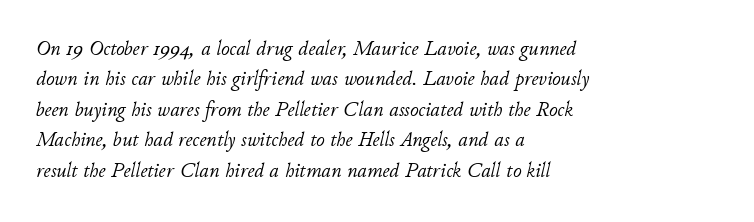
Q: Is the text bold? A: No.
Q: Is the text italic (slanted)? A: Yes, it leans right by about 11 degrees.
Q: Is the text underlined? A: No.
Q: How is the paragraph aligned? A: Left-aligned.
Q: Is the spacing between letters normal or unusually wide? A: Normal.
Q: Is the spacing between lines tight, normal or loose? A: Normal.
